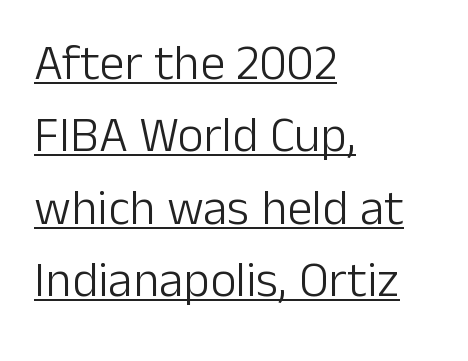
The image shows 50 px light sans-serif type, upright; set left-aligned, normal line spacing (1.45x), normal letter spacing, underlined; low stroke contrast and a medium x-height.
